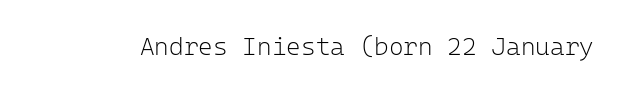
The rendering keeps characters at their native spacing. The font sits on the lighter half of the weight spectrum, regular included. Quick note: underline off. Is there any slant? The stems are plumb.
